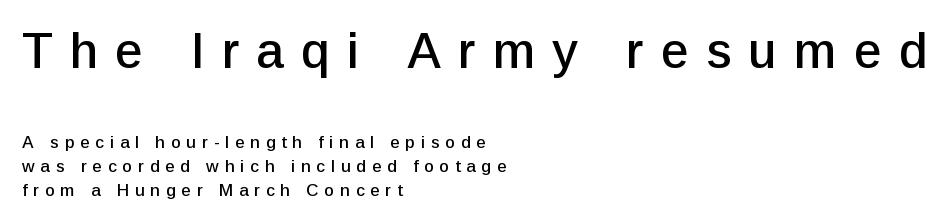
The image shows 50 px sans-serif type, upright; set left-aligned, normal line spacing (1.4x), unusually wide letter spacing (+0.34 em), not underlined; the first (top) block is 2.94x larger; low stroke contrast and a medium x-height.
